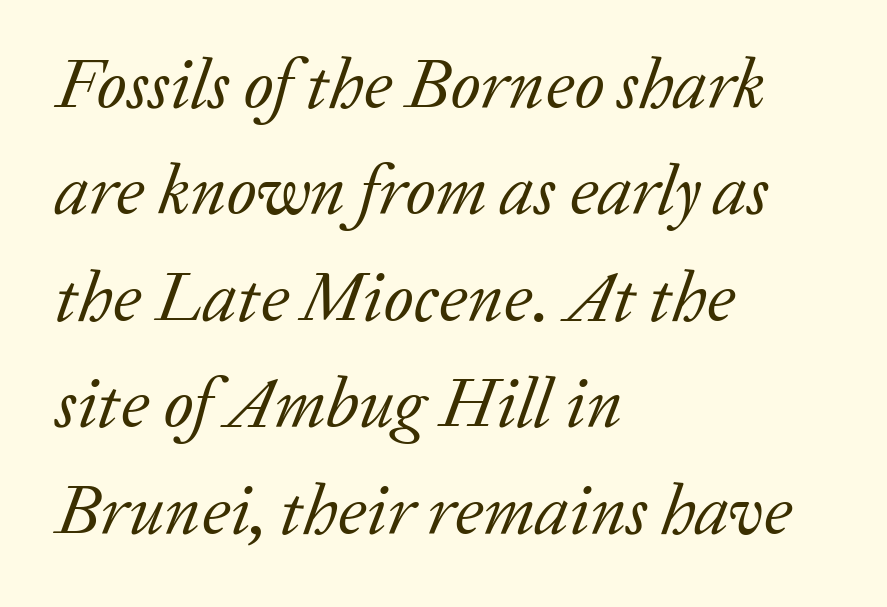
{"serif": "yes", "italic": "yes", "lean": "right", "slant_degrees": 20, "bold": "no", "weight": "regular", "width": "normal", "stroke_contrast": "low", "x_height": "medium", "monospaced": "no", "underline": "no", "align": "left", "line_spacing": "normal", "line_spacing_ratio": 1.52, "letter_spacing": "normal", "letter_spacing_em": 0.0, "glyph_px": 70}
